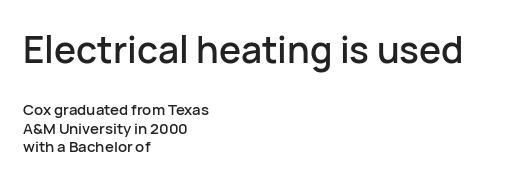
Q: Is the text italic (slanted)? A: No, it is upright.
Q: Is the typeface a serif or a sans-serif typeface? A: Sans-serif.
Q: Is the text underlined? A: No.
Q: How is the paragraph aligned? A: Left-aligned.
Q: Is the spacing between letters normal or unusually wide? A: Normal.
Q: Is the spacing between lines tight, normal or loose? A: Normal.
Q: Which block of text is set in a larger size, the first (top) or the second (bottom)? A: The first (top) one.
Q: Width (condensed, normal, or wide)? A: Normal.
Q: Stroke contrast? A: Low.
Q: x-height? A: Medium.
Q: Monospaced? A: No.
